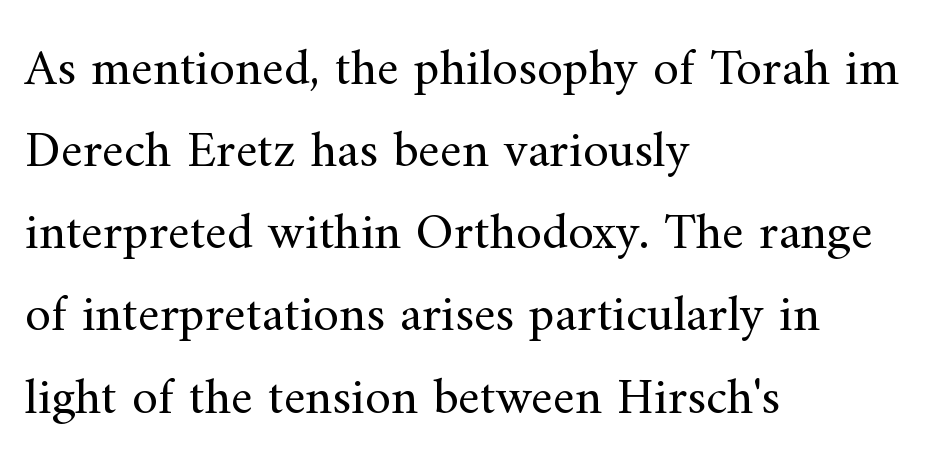
Q: Is the text bold? A: No.
Q: Is the text italic (slanted)? A: No, it is upright.
Q: Is the typeface a serif or a sans-serif typeface? A: Serif.
Q: Is the text underlined? A: No.
Q: How is the paragraph aligned? A: Left-aligned.
Q: Is the spacing between letters normal or unusually wide? A: Normal.
Q: Is the spacing between lines tight, normal or loose? A: Normal.
Q: Width (condensed, normal, or wide)? A: Normal.
Q: Stroke contrast? A: Medium.
Q: x-height? A: Small.
Q: Monospaced? A: No.
